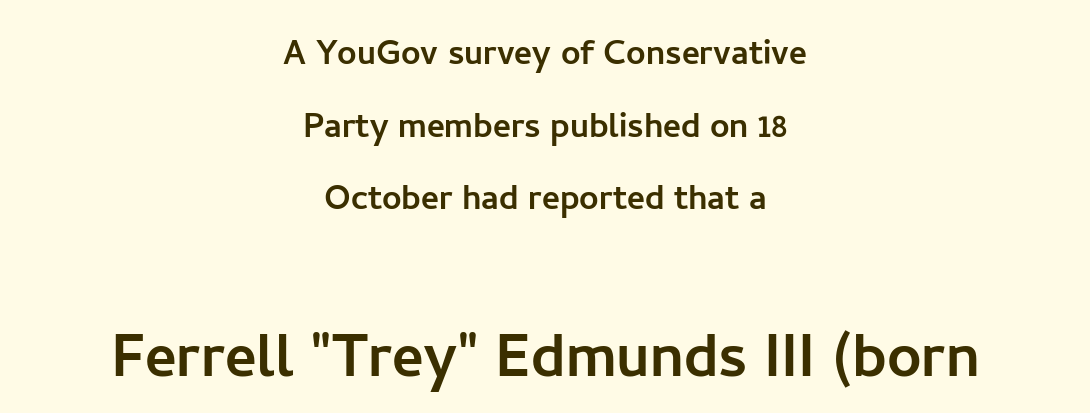
The image shows 76 px sans-serif type, upright; set centered, normal line spacing (1.69x), normal letter spacing, not underlined; the second (bottom) block is 1.77x larger; low stroke contrast and a medium x-height.
